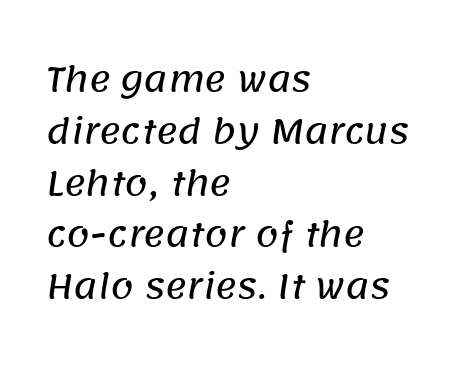
Q: Is the typeface a serif or a sans-serif typeface? A: Sans-serif.
Q: Is the text underlined? A: No.
Q: How is the paragraph aligned? A: Left-aligned.
Q: Is the spacing between letters normal or unusually wide? A: Normal.
Q: Is the spacing between lines tight, normal or loose? A: Normal.
Q: Width (condensed, normal, or wide)? A: Normal.
Q: Stroke contrast? A: Low.
Q: x-height? A: Large.
Q: Monospaced? A: No.
